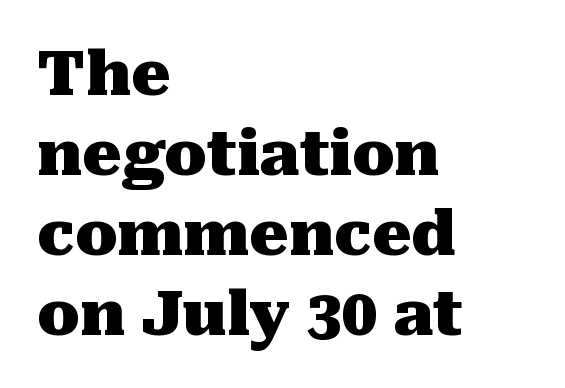
Varying glyph widths throughout — classic text-font behaviour. The glyphs are unaccompanied by any horizontal stroke below them. No extra tracking has been applied to these lines. This is roman type, the default non-slanted kind. Every letter is thick-stroked: bold, no question.
